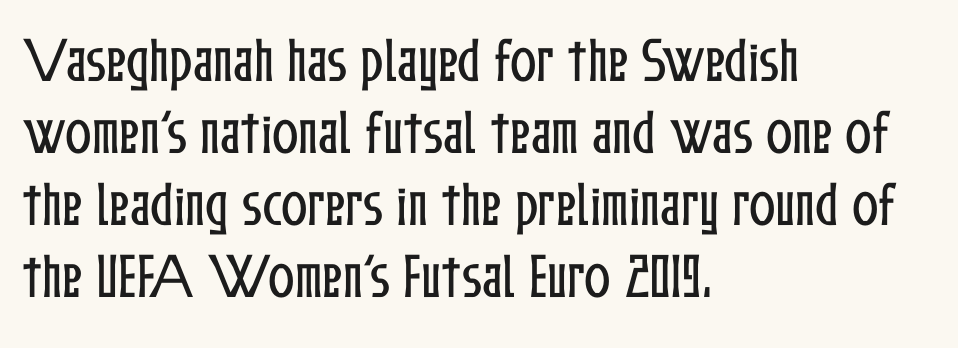
Short and long lines alike share a common starting point at left. Compared with typical body copy, the letter spacing here is the same. The specimen omits any rule beneath the text block's lines. In terms of posture, this sample is upright. The leading is moderate, giving the passage an even texture.
